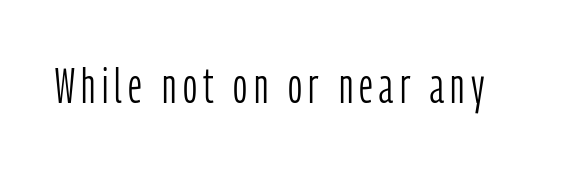
Q: Is the text bold? A: No.
Q: Is the text italic (slanted)? A: No, it is upright.
Q: Is the typeface a serif or a sans-serif typeface? A: Sans-serif.
Q: Is the text underlined? A: No.
Q: Width (condensed, normal, or wide)? A: Condensed.
Q: Stroke contrast? A: Low.
Q: x-height? A: Medium.
Q: Monospaced? A: No.
